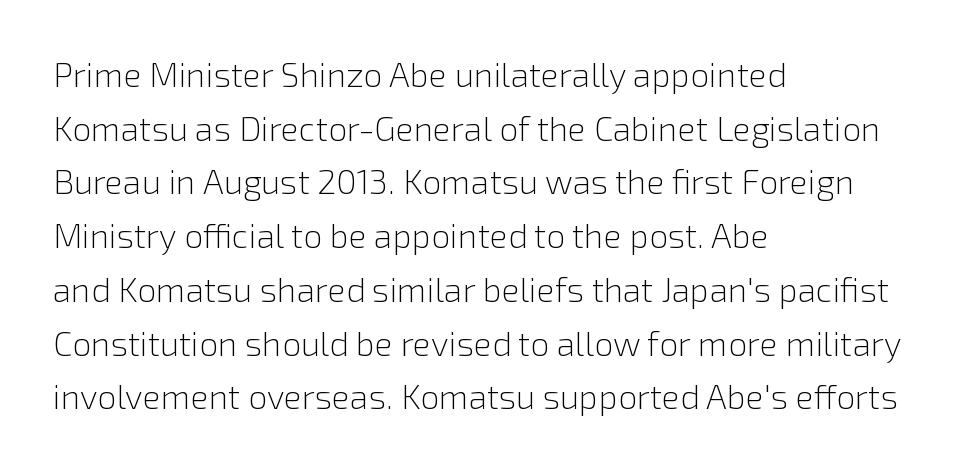
The image shows 34 px light sans-serif type, upright; set left-aligned, normal line spacing (1.58x), normal letter spacing, not underlined; a medium x-height.
